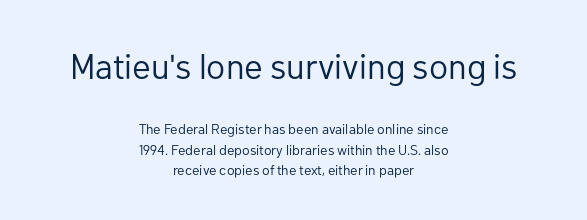
Q: Is the text bold? A: No.
Q: Is the text italic (slanted)? A: No, it is upright.
Q: Is the typeface a serif or a sans-serif typeface? A: Sans-serif.
Q: Is the text underlined? A: No.
Q: How is the paragraph aligned? A: Centered.
Q: Is the spacing between letters normal or unusually wide? A: Normal.
Q: Is the spacing between lines tight, normal or loose? A: Normal.
Q: Which block of text is set in a larger size, the first (top) or the second (bottom)? A: The first (top) one.
Q: Width (condensed, normal, or wide)? A: Normal.
Q: Stroke contrast? A: Low.
Q: x-height? A: Medium.
Q: Monospaced? A: No.
